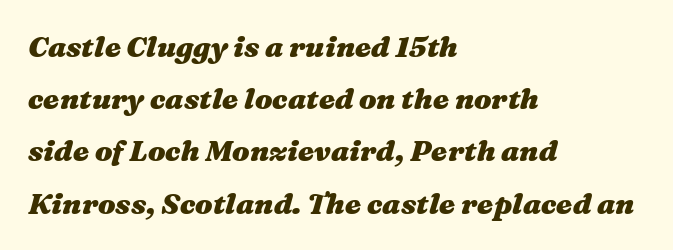
The zone under the glyphs is completely vacant. It's the slanting kind of type. Look at the tracking — it's just the regular setting, nothing added. Do the characters align in a grid? No, the font is proportional. The characters look thick and weighty, a clear bold. If you drew a ruler down the left edge, every line would touch it.
